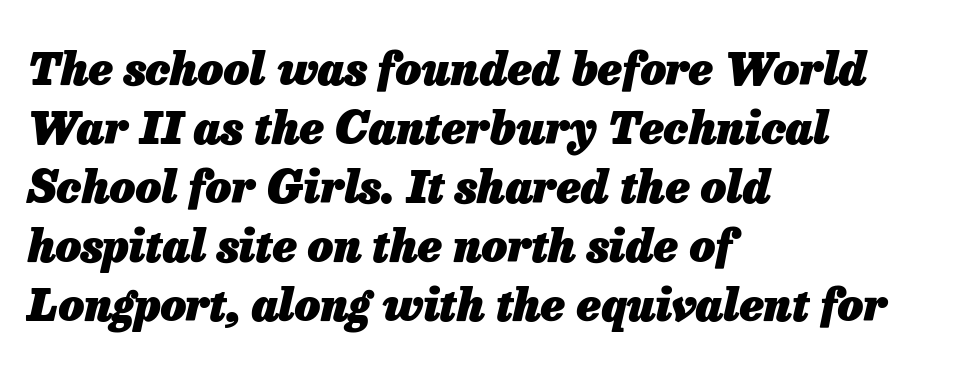
The passage shown has conventional tracking throughout. Glance below the letters and you will spot only blank space. You can tell it's italic because the verticals aren't actually vertical. The space between consecutive lines is moderate. I'd describe the lettering as bold — thick and assertive. Compared with a centered layout, this one pins lines to the left instead.
